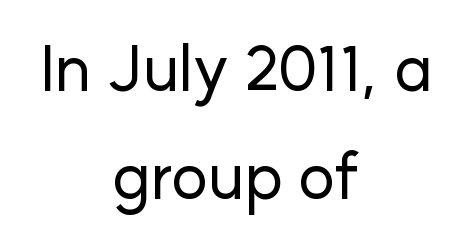
It's the straight-up-and-down kind of type. Compared with typical body copy, the letter spacing here is the same. Check where the strokes stop: nothing finishes them off — pure sans. Here the designer chose a conventional face with non-uniform glyph widths.
